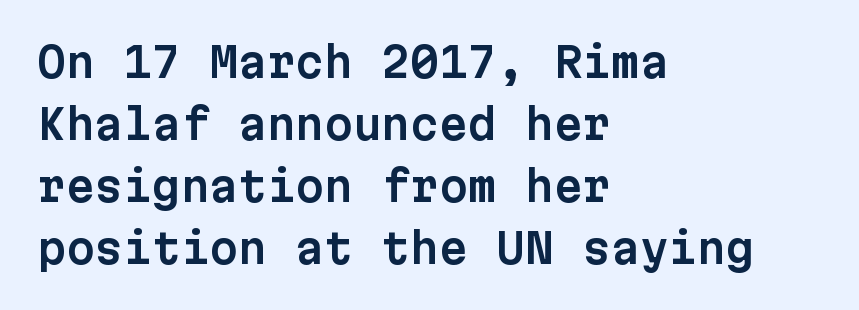
Characters remain perfectly vertical along every line. Regarding leading, the lines here are spaced in the standard way. Each row of text sits above clean, open space. The rendering uses typewriter-style spacing with identical character cells.
